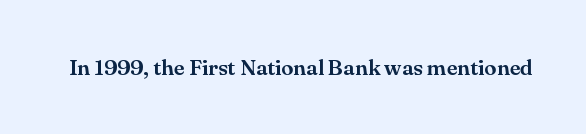
The image shows 22 px text type, upright; set normal letter spacing, not underlined.
